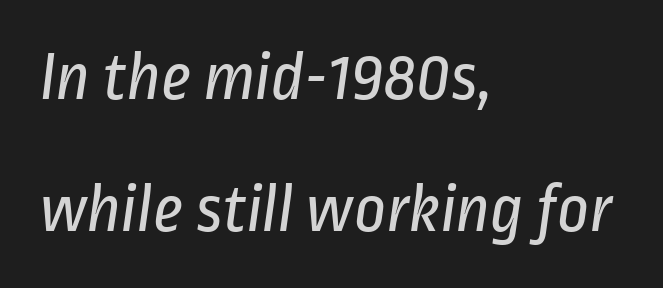
The image shows 70 px regular-weight, condensed sans-serif type; set left-aligned, line spacing 1.88x, normal letter spacing, not underlined; low stroke contrast and a medium x-height.
